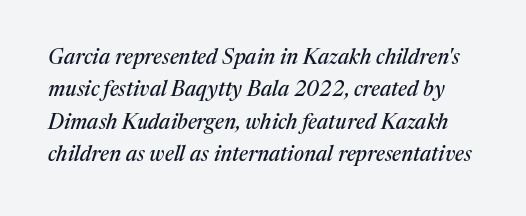
The image shows 21 px text type, italic (leaning right); set normal line spacing (1.54x), normal letter spacing, not underlined.
